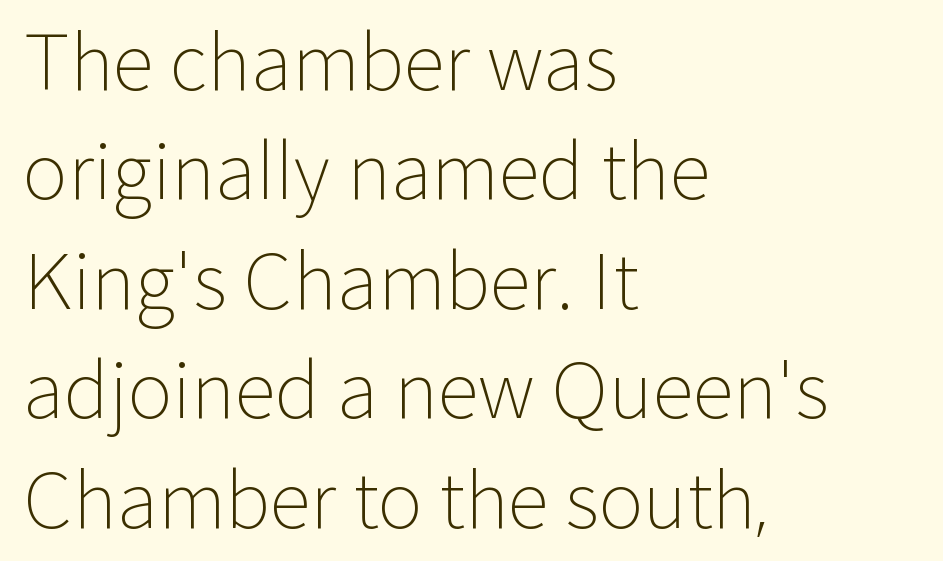
The image shows 76 px light sans-serif type, upright; set left-aligned, normal line spacing (1.44x), normal letter spacing, not underlined; low stroke contrast and a medium x-height.
